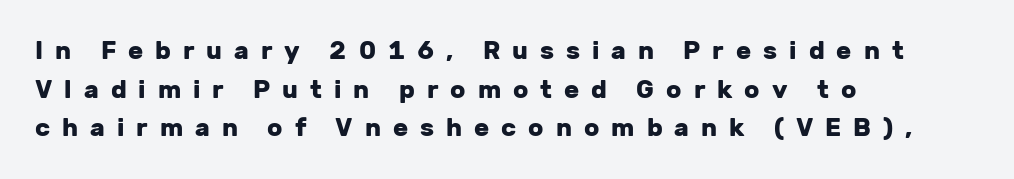
Horizontal bands of white between lines are of average thickness. The face used here has the dense, thick strokes of a bold. A roman cut, with each character standing at attention. Each row of text sits above clean, open space.
